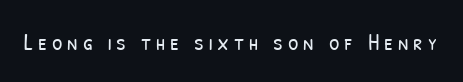
{"bold": "no", "underline": "no", "letter_spacing": "wide", "letter_spacing_em": 0.2, "glyph_px": 24}
